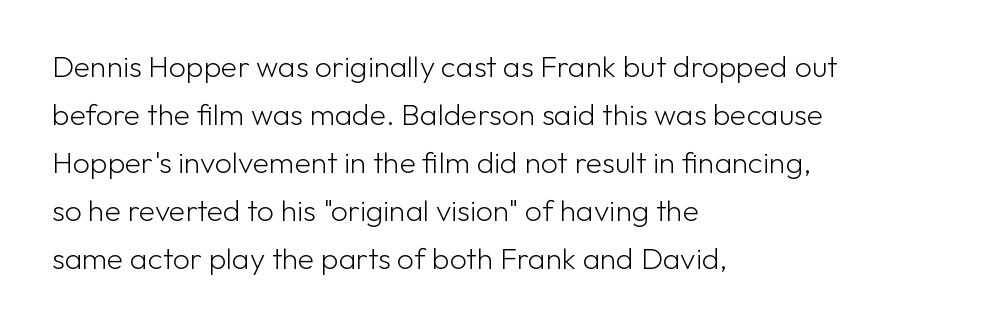
{"serif": "no", "italic": "no", "bold": "no", "weight": "light", "width": "normal", "stroke_contrast": "low", "x_height": "medium", "monospaced": "no", "underline": "no", "align": "left", "line_spacing": "normal", "line_spacing_ratio": 1.6, "letter_spacing": "normal", "letter_spacing_em": 0.0, "glyph_px": 30}
